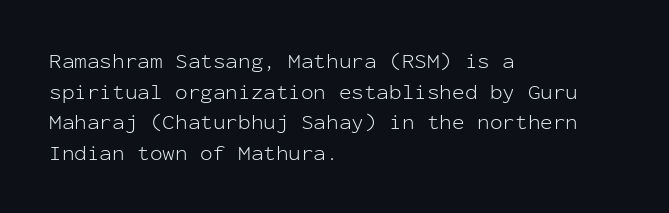
{"italic": "no", "bold": "no", "underline": "no", "align": "left", "line_spacing": "normal", "line_spacing_ratio": 1.46, "letter_spacing": "normal", "letter_spacing_em": 0.0, "glyph_px": 21}
